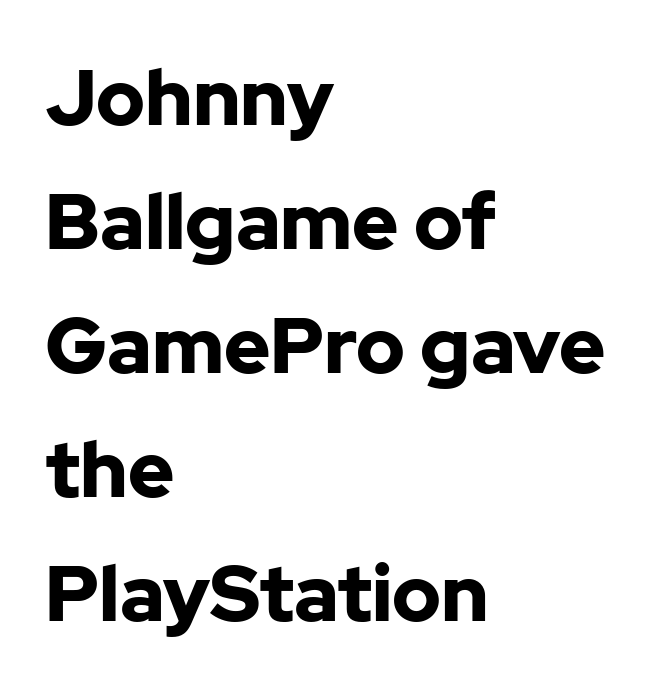
{"serif": "no", "italic": "no", "bold": "yes", "weight": "bold", "width": "normal", "stroke_contrast": "low", "x_height": "medium", "monospaced": "no", "underline": "no", "align": "left", "line_spacing": "normal", "line_spacing_ratio": 1.59, "letter_spacing": "normal", "letter_spacing_em": 0.0, "glyph_px": 78}
